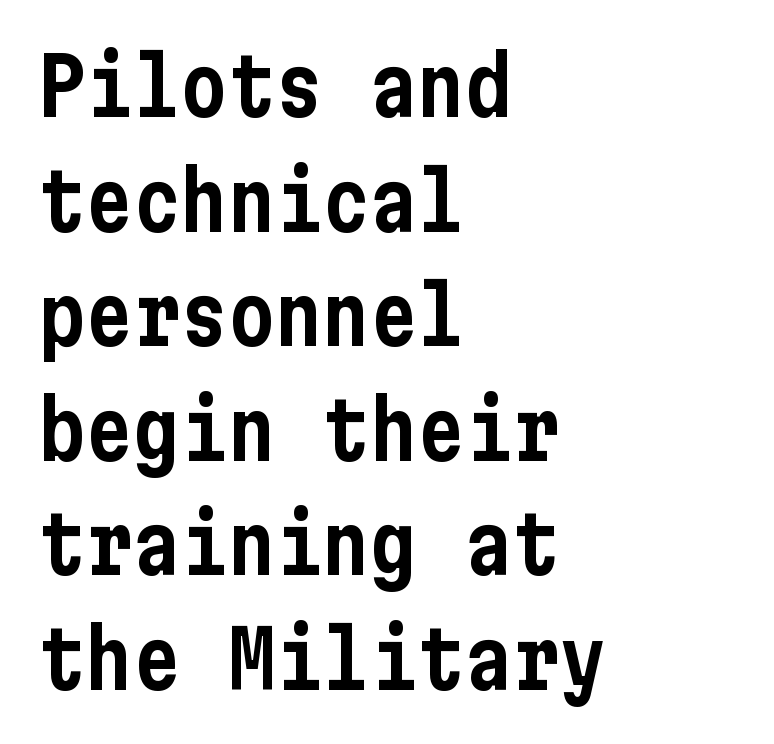
{"serif": "no", "italic": "no", "width": "condensed", "stroke_contrast": "low", "x_height": "medium", "underline": "no", "align": "left", "line_spacing": "normal", "line_spacing_ratio": 1.45, "letter_spacing": "normal", "letter_spacing_em": 0.0, "glyph_px": 79}
